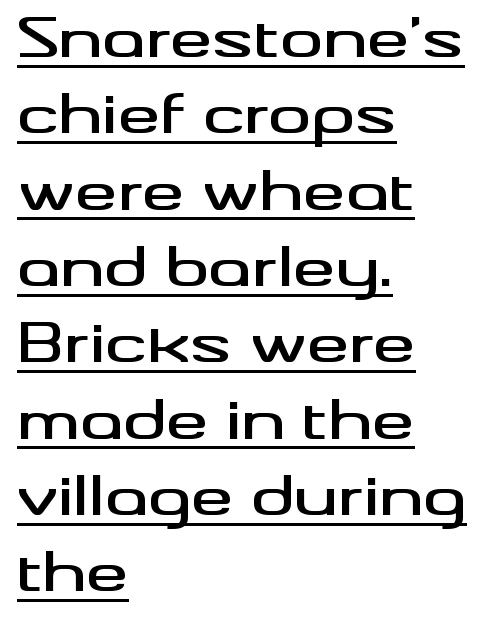
Q: Is the text italic (slanted)? A: No, it is upright.
Q: Is the typeface a serif or a sans-serif typeface? A: Sans-serif.
Q: Is the text underlined? A: Yes.
Q: How is the paragraph aligned? A: Left-aligned.
Q: Is the spacing between letters normal or unusually wide? A: Normal.
Q: Is the spacing between lines tight, normal or loose? A: Normal.
Q: Width (condensed, normal, or wide)? A: Wide.
Q: Stroke contrast? A: Medium.
Q: x-height? A: Small.
Q: Monospaced? A: No.
